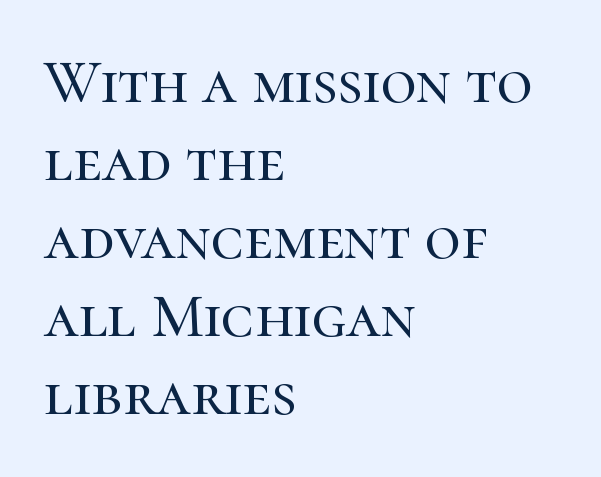
Is this a sans? No — the strokes have serifs. The face used here is rendered with its standard letterfit. It's the straight-up-and-down kind of type. The compositor pushed each line to the left boundary. The gap between lines stays unmarked.
